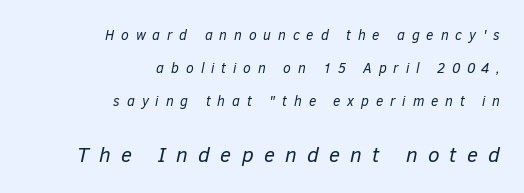
Leftover space on each line is placed entirely before the opening word. Honestly, there is no underline to notice here at all. Is the lower block the larger one? Yes — the lower block carries the bigger type. Tracking here is generous; glyphs stand well apart from one another.
